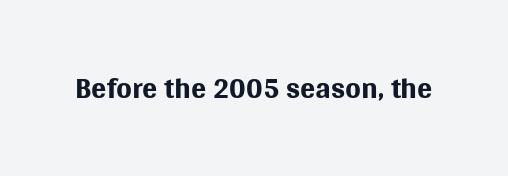
{"serif": "no", "italic": "no", "bold": "no", "weight": "regular", "width": "normal", "stroke_contrast": "medium", "x_height": "large", "monospaced": "no", "underline": "no", "letter_spacing": "normal", "letter_spacing_em": 0.0, "glyph_px": 45}
